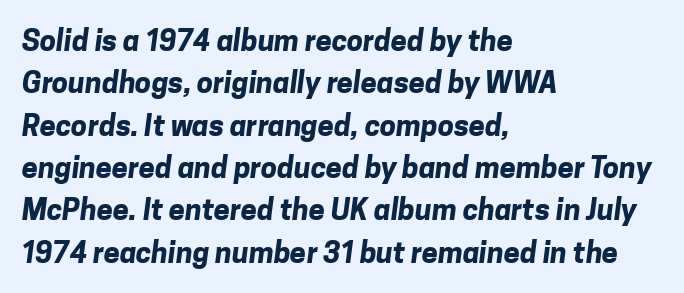
The image shows 29 px bold sans-serif type; set left-aligned, normal line spacing (1.46x), normal letter spacing, not underlined; low stroke contrast and a medium x-height.
